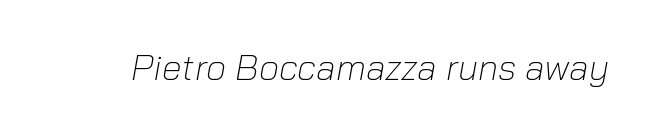
{"italic": "yes", "lean": "right", "slant_degrees": 10, "bold": "no", "weight": "light", "width": "normal", "stroke_contrast": "low", "x_height": "medium", "monospaced": "no", "underline": "no", "letter_spacing": "normal", "letter_spacing_em": 0.0, "glyph_px": 36}
